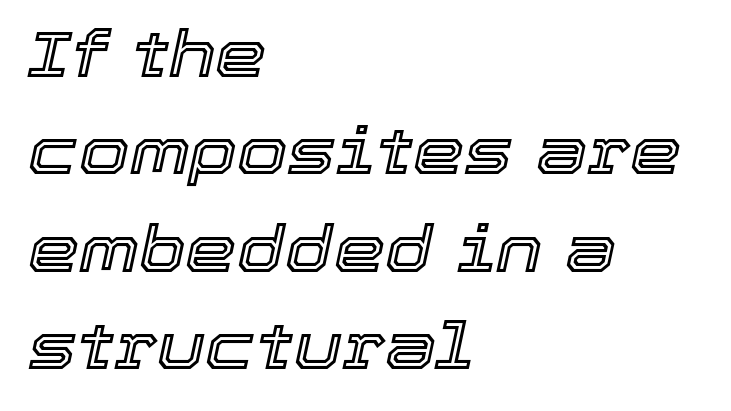
Nobody drew a line under any word here. Each letter keeps its own natural width here, so spacing adapts to shape. A normal amount of white space separates one row of letters from the next. The typesetter chose a ragged-right arrangement here. Short note: letters normally spaced. Does the lettering tilt? It does — this is italic.
